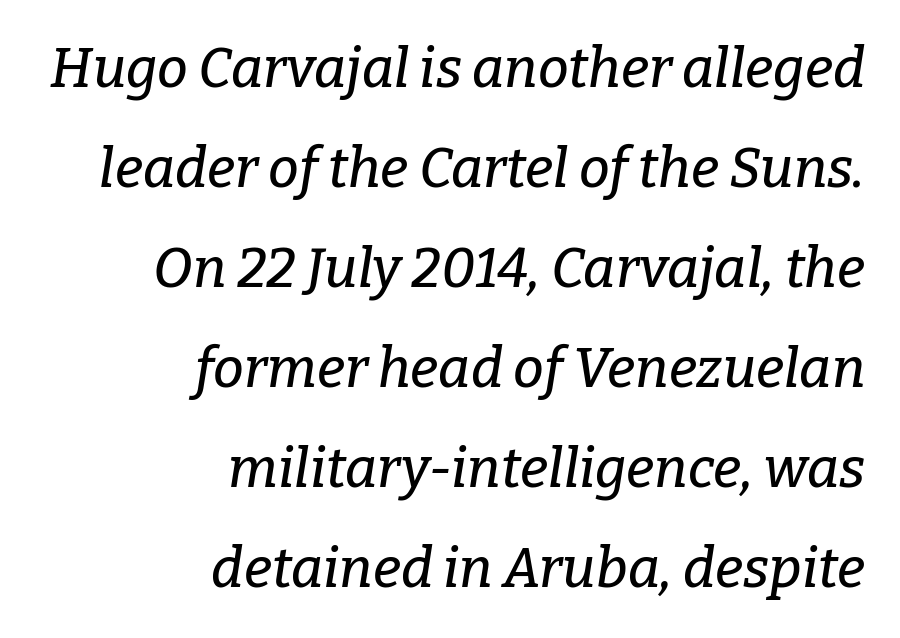
Q: Is the text italic (slanted)? A: Yes, it leans right by about 9 degrees.
Q: Is the typeface a serif or a sans-serif typeface? A: Serif.
Q: Is the text underlined? A: No.
Q: How is the paragraph aligned? A: Right-aligned.
Q: Is the spacing between letters normal or unusually wide? A: Normal.
Q: Width (condensed, normal, or wide)? A: Normal.
Q: Stroke contrast? A: Low.
Q: x-height? A: Medium.
Q: Monospaced? A: No.
